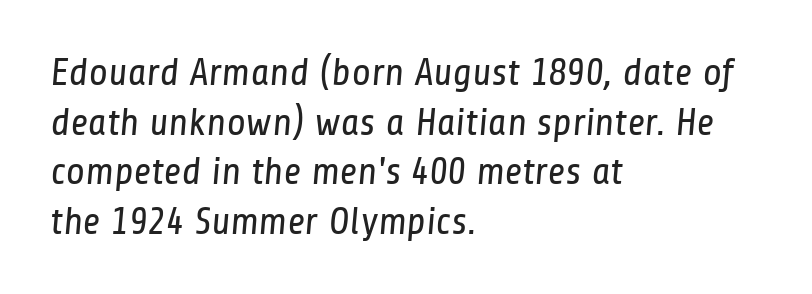
The text was rendered using a sans face with plain stroke endings. A typesetter would call this proportional, since set widths differ per character. Leading: standard. These glyphs show unthickened strokes, regular width or finer. A typesetter would call this zero additional tracking. Just letters on the line, the space beneath them empty.
